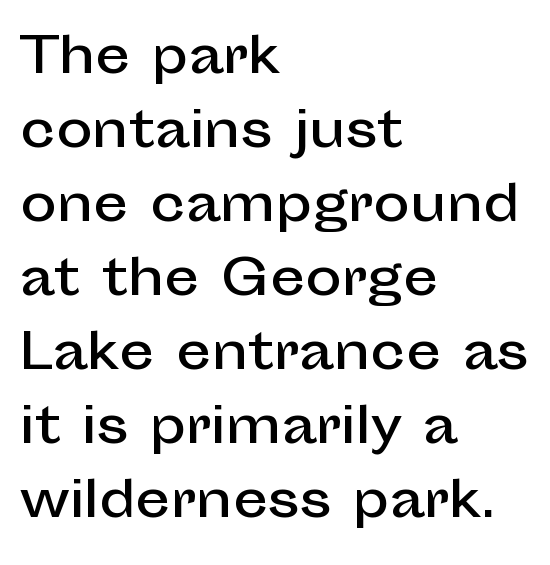
The image shows 49 px sans-serif type, upright; set left-aligned, normal line spacing (1.51x), normal letter spacing, not underlined; low stroke contrast and a medium x-height.
